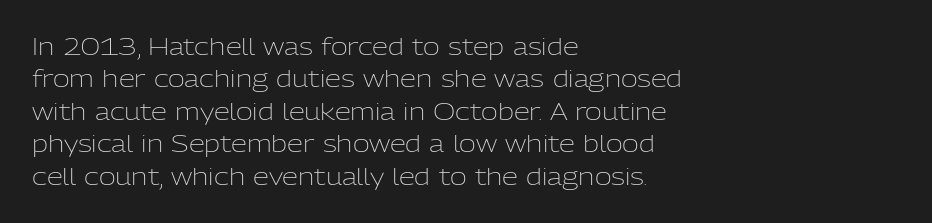
The image shows 23 px text type, upright; set left-aligned, normal line spacing (1.41x), normal letter spacing, not underlined.
